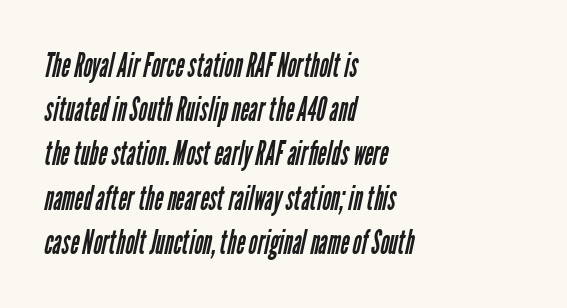
{"serif": "no", "bold": "no", "weight": "regular", "width": "condensed", "stroke_contrast": "low", "x_height": "medium", "monospaced": "no", "underline": "no", "align": "left", "line_spacing": "normal", "line_spacing_ratio": 1.3, "letter_spacing": "normal", "letter_spacing_em": 0.0, "glyph_px": 34}
